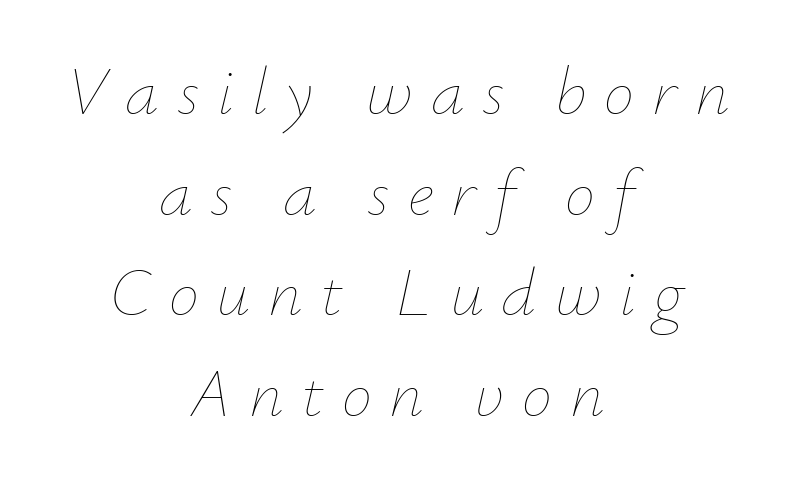
Only glyphs here, with clear space below each row. The face used here is proportionally spaced, like ordinary book or web type. Tracking value appears strongly positive — letters spread wide. Evenly set lines give the paragraph a standard silhouette. A light-to-regular cut is what we see here.
